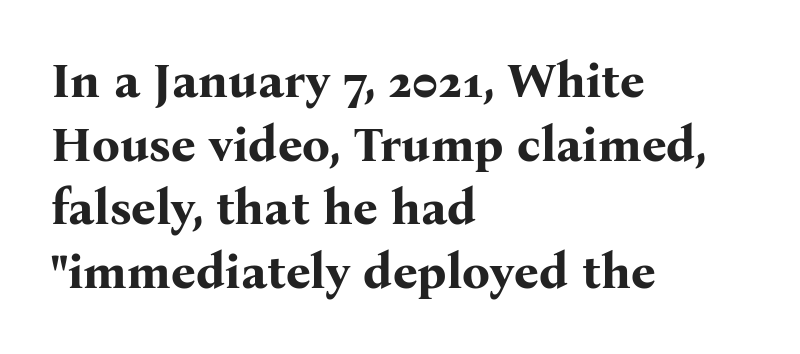
Is the block centered? No — it sits flush against the left margin. In terms of posture, this sample is upright. Only glyphs here, with clear space below each row. The passage shown is typed in a proportional face where columns would drift. Regarding leading, the lines here are spaced in the standard way. How heavy is the stroke? Heavy — this is a bold.
